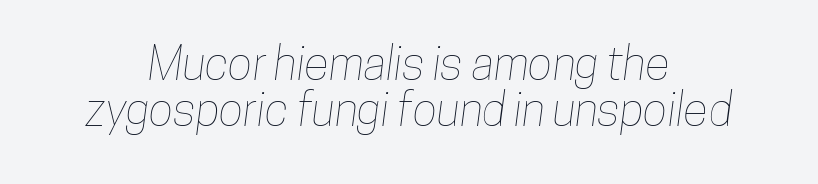
Q: Is the text underlined? A: No.
Q: How is the paragraph aligned? A: Centered.
Q: Is the spacing between letters normal or unusually wide? A: Normal.
Q: Is the spacing between lines tight, normal or loose? A: Tight.
Q: Width (condensed, normal, or wide)? A: Condensed.
Q: Stroke contrast? A: Low.
Q: x-height? A: Medium.
Q: Monospaced? A: No.
